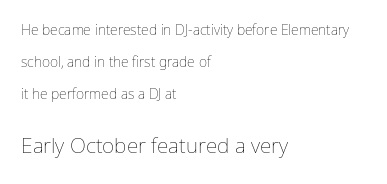
No letter is thick-stroked: the sample isn't bold. If you measured baseline to baseline, you'd find a long distance. The lines are quadded left. Caption: standard tracking, unaltered. The specimen reads as upright at a glance.
